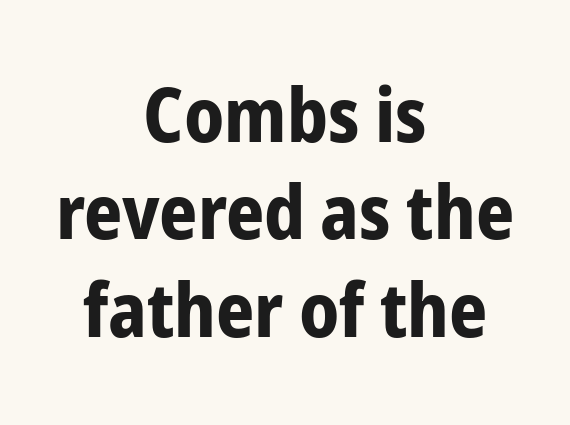
Q: Is the text bold? A: Yes.
Q: Is the text italic (slanted)? A: No, it is upright.
Q: Is the typeface a serif or a sans-serif typeface? A: Sans-serif.
Q: Is the text underlined? A: No.
Q: How is the paragraph aligned? A: Centered.
Q: Is the spacing between letters normal or unusually wide? A: Normal.
Q: Is the spacing between lines tight, normal or loose? A: Normal.
Q: Width (condensed, normal, or wide)? A: Condensed.
Q: Stroke contrast? A: Low.
Q: x-height? A: Medium.
Q: Monospaced? A: No.
